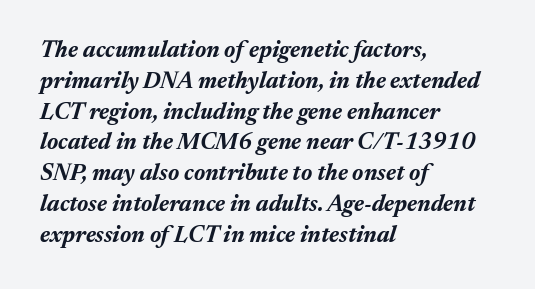
Q: Is the text bold? A: Yes.
Q: Is the text italic (slanted)? A: Yes, it leans right by about 17 degrees.
Q: Is the text underlined? A: No.
Q: How is the paragraph aligned? A: Left-aligned.
Q: Is the spacing between letters normal or unusually wide? A: Normal.
Q: Is the spacing between lines tight, normal or loose? A: Normal.
